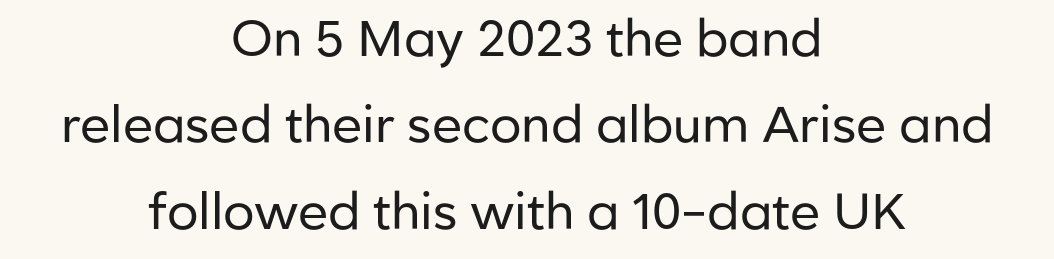
Both edges are ragged and mirror each other, which tells us the setting is centered. The designer went with a sans here, leaving each stem footless. The characters are drawn with everyday or finer stroke widths. The specimen reads as upright at a glance. The glyphs are unaccompanied by any horizontal stroke below them. Does extra space separate the letters? No, they use regular spacing.
